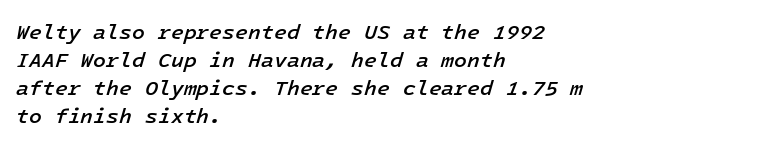
{"italic": "yes", "lean": "right", "slant_degrees": 16, "bold": "semi", "underline": "no", "align": "left", "line_spacing": "normal", "line_spacing_ratio": 1.34, "letter_spacing": "normal", "letter_spacing_em": 0.0, "glyph_px": 21}
